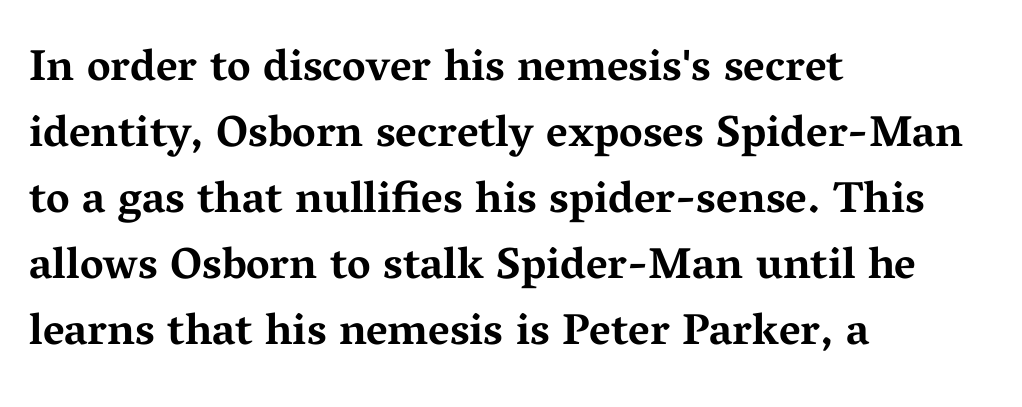
Do the characters align in a grid? No, the font is proportional. Reading down the block, your eye returns to a fixed left position each line. You can tell from the footed stems that serif type was used. The block of text has a typical density, with ordinary space between rows. Its strokes are broad and dark, the hallmark of bold type.
